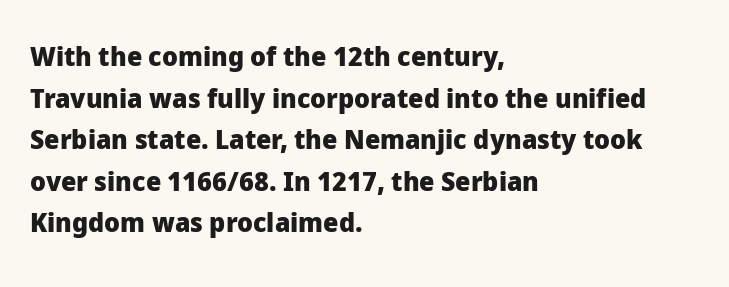
Q: Is the text bold? A: Yes.
Q: Is the text italic (slanted)? A: No, it is upright.
Q: Is the text underlined? A: No.
Q: How is the paragraph aligned? A: Left-aligned.
Q: Is the spacing between letters normal or unusually wide? A: Normal.
Q: Is the spacing between lines tight, normal or loose? A: Normal.
